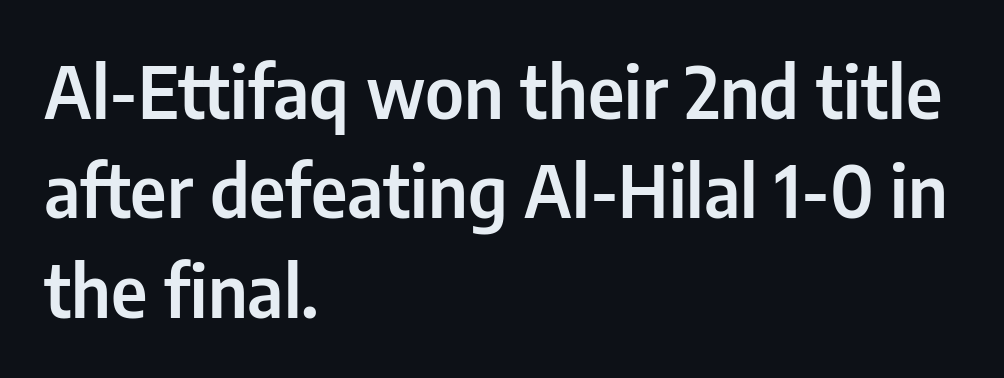
{"serif": "no", "italic": "no", "width": "condensed", "stroke_contrast": "low", "x_height": "medium", "monospaced": "no", "underline": "no", "align": "left", "line_spacing": "normal", "line_spacing_ratio": 1.38, "letter_spacing": "normal", "letter_spacing_em": 0.0, "glyph_px": 72}
